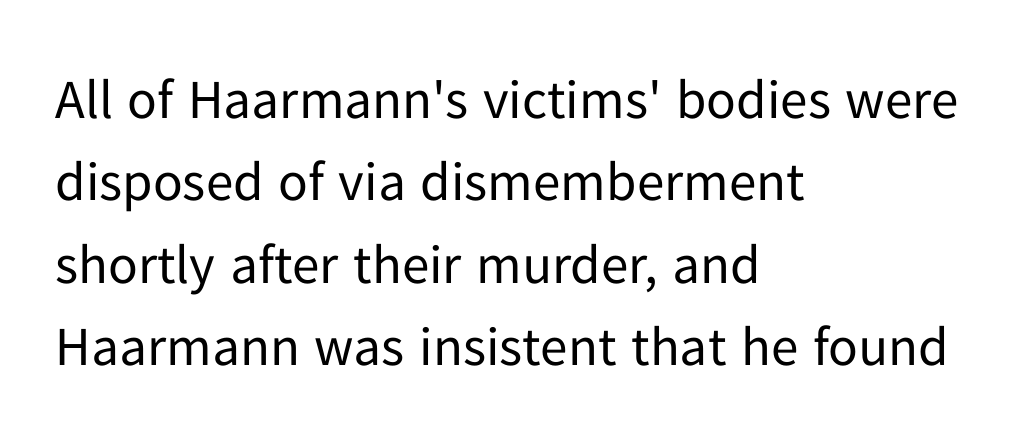
Q: Is the text bold? A: No.
Q: Is the text italic (slanted)? A: No, it is upright.
Q: Is the typeface a serif or a sans-serif typeface? A: Sans-serif.
Q: Is the text underlined? A: No.
Q: How is the paragraph aligned? A: Left-aligned.
Q: Is the spacing between letters normal or unusually wide? A: Normal.
Q: Is the spacing between lines tight, normal or loose? A: Normal.
Q: Width (condensed, normal, or wide)? A: Normal.
Q: Stroke contrast? A: Low.
Q: x-height? A: Medium.
Q: Monospaced? A: No.
